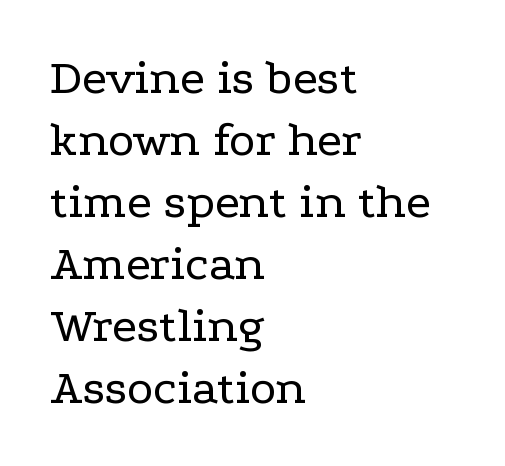
The typesetter chose a ragged-right arrangement here. The typesetting does not lean heavy: it is not bold. Font category for this specimen: serif. A clean baseline with only descenders dipping below it. These lines were composed using upright roman letters.
